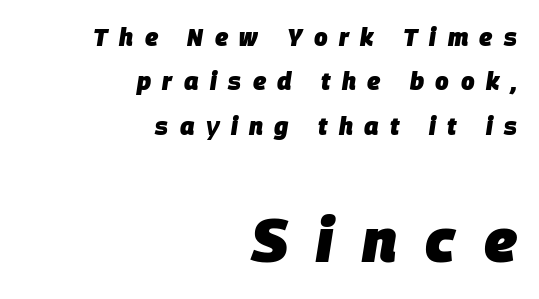
The image shows 60 px heavy type, italic (leaning right); set right-aligned, line spacing 1.85x, unusually wide letter spacing (+0.48 em), not underlined; the second (bottom) block is 2.5x larger; low stroke contrast and a large x-height.
